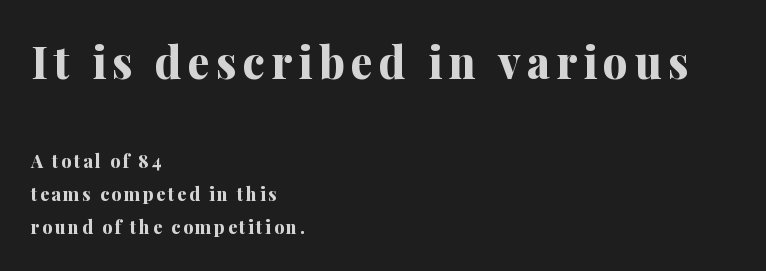
Typesetter's note: full bold, strokes at maximum text heaviness. Any mark beneath the type? The region is blank. Do the characters align in a grid? No, the font is proportional. The passage is arranged the way most books set body copy — flush left.
